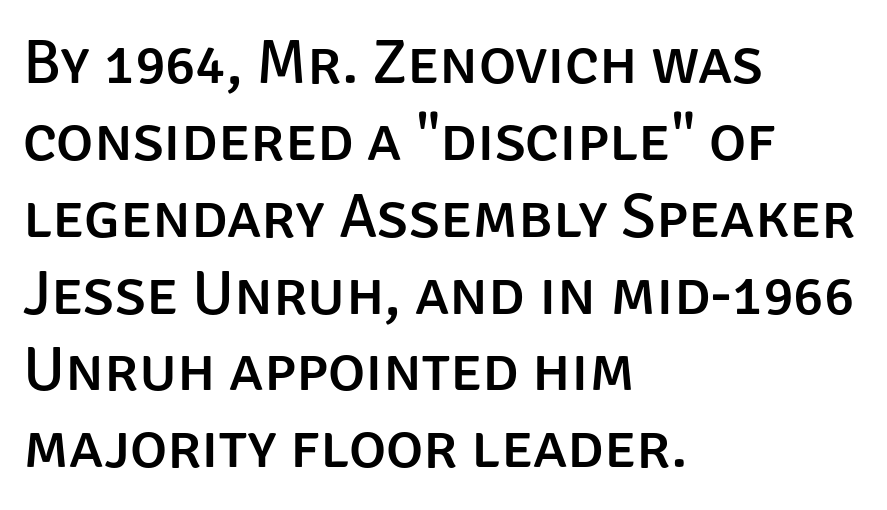
Q: Is the text italic (slanted)? A: No, it is upright.
Q: Is the typeface a serif or a sans-serif typeface? A: Sans-serif.
Q: Is the text underlined? A: No.
Q: How is the paragraph aligned? A: Left-aligned.
Q: Is the spacing between letters normal or unusually wide? A: Normal.
Q: Width (condensed, normal, or wide)? A: Normal.
Q: Stroke contrast? A: Low.
Q: x-height? A: Large.
Q: Monospaced? A: No.
